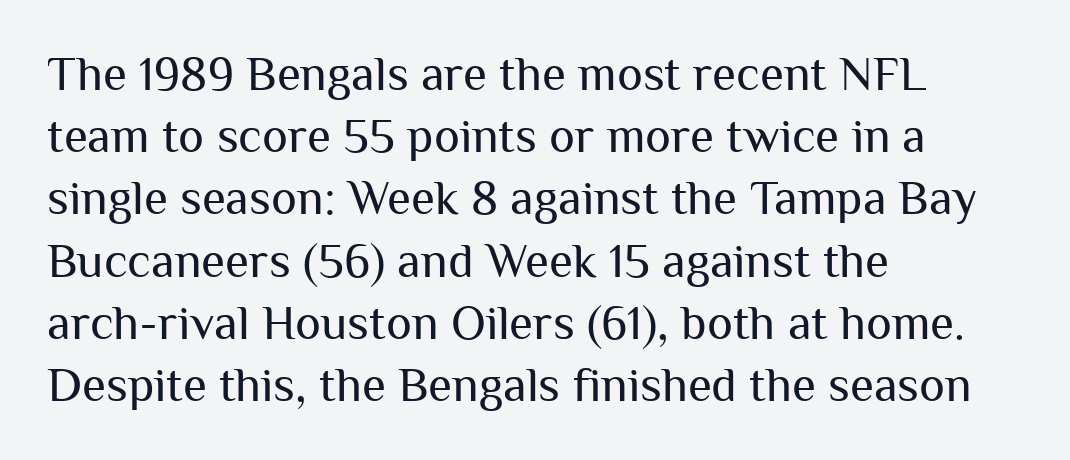
All the whitespace from short lines collects on the right. There is no visible air inserted between adjacent glyphs. The baseline area is clear. What kind of face is this? One without serifs — a sans. Stroke mass is kept to a normal reading level or below. This sample has the flowing, uneven cadence of proportional lettering.
